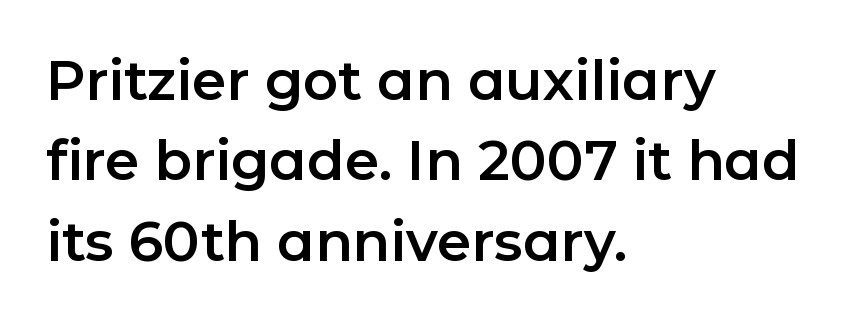
The passage shown has conventional tracking throughout. You could not count columns in this text — the font is proportionally spaced. Serifs: no, the terminals of the letterforms are clean. Line starts are locked; line ends wander.
